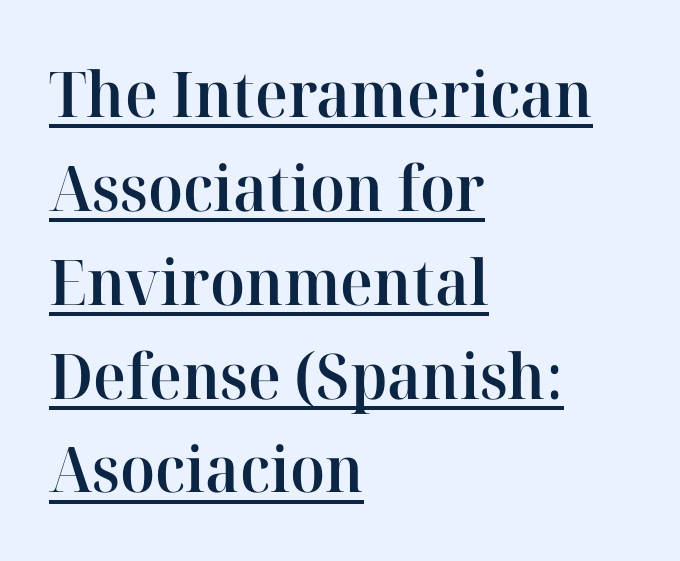
Q: Is the text bold? A: Semi-bold.
Q: Is the text italic (slanted)? A: No, it is upright.
Q: Is the typeface a serif or a sans-serif typeface? A: Serif.
Q: Is the text underlined? A: Yes.
Q: How is the paragraph aligned? A: Left-aligned.
Q: Is the spacing between letters normal or unusually wide? A: Normal.
Q: Is the spacing between lines tight, normal or loose? A: Normal.
Q: Width (condensed, normal, or wide)? A: Normal.
Q: Stroke contrast? A: High.
Q: x-height? A: Medium.
Q: Monospaced? A: No.
